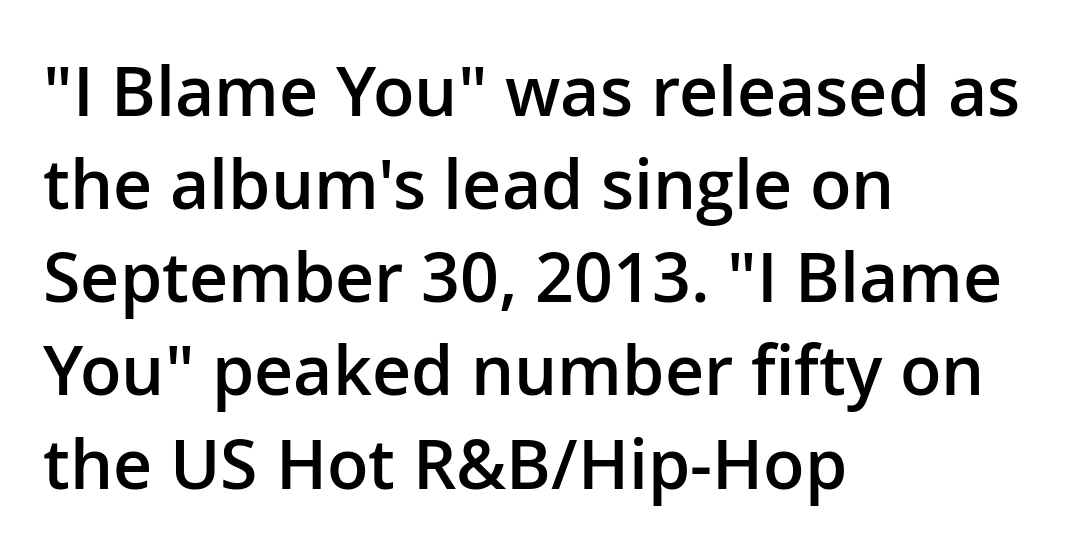
The image shows 68 px semibold sans-serif type, upright; set left-aligned, normal line spacing (1.37x), normal letter spacing, not underlined; low stroke contrast and a medium x-height.
